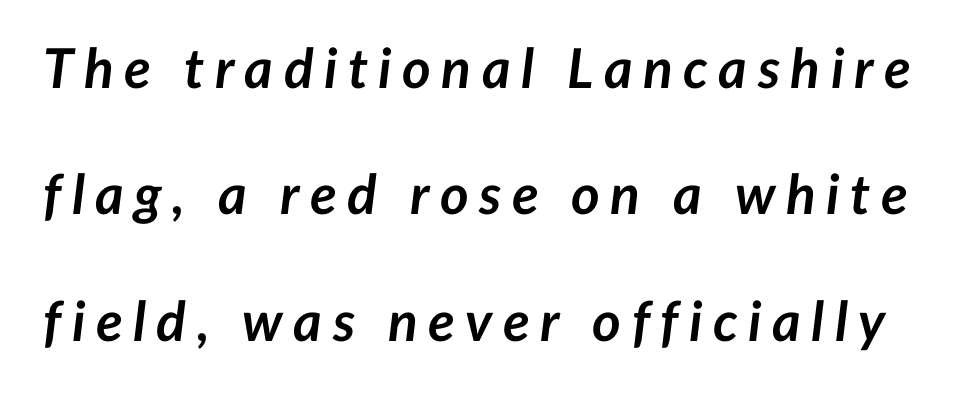
{"italic": "yes", "lean": "right", "slant_degrees": 7, "bold": "yes", "weight": "semibold", "width": "normal", "stroke_contrast": "low", "x_height": "medium", "monospaced": "no", "underline": "no", "line_spacing": "loose", "line_spacing_ratio": 2.3, "glyph_px": 55}
